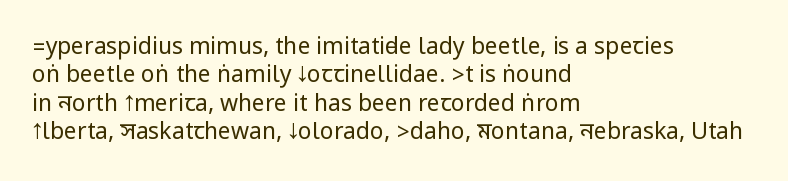
{"italic": "no", "bold": "no", "underline": "no", "align": "left", "line_spacing_ratio": 1.23, "letter_spacing": "normal", "letter_spacing_em": 0.0, "glyph_px": 23}
